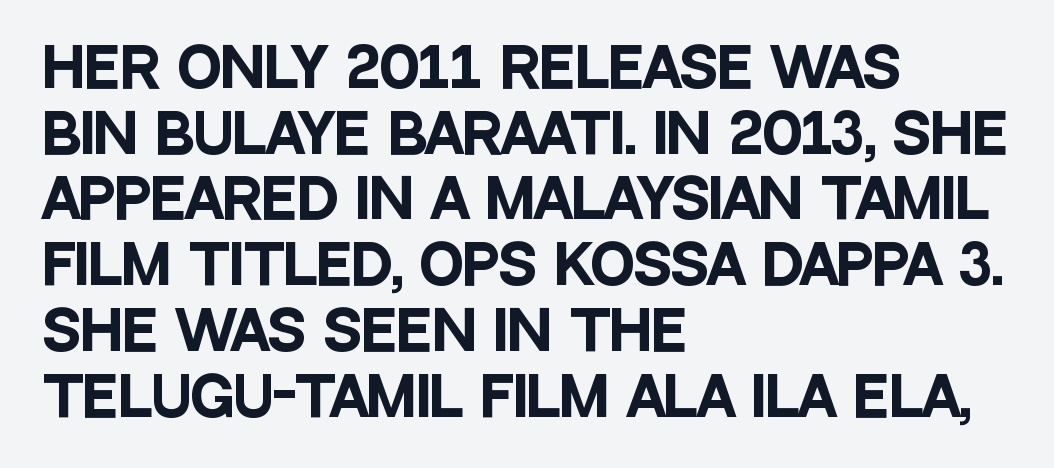
The image shows 53 px heavy, condensed sans-serif type, upright; set left-aligned, line spacing 1.24x, normal letter spacing, not underlined; low stroke contrast and a large x-height.
